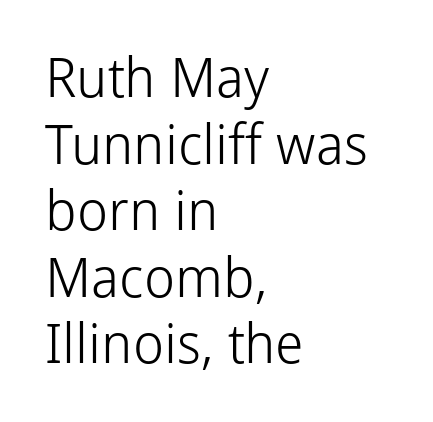
When letters stand straight like this, we call the style roman or upright. Grotesque or geometric, the face here clearly has no serifs. Vertical stems look standard width or narrower in stroke. The rendering uses natural spacing where letterforms have individual widths. Unmarked baselines from the first word to the last. Nothing unusual about the tracking: characters are spaced as the font intends.
